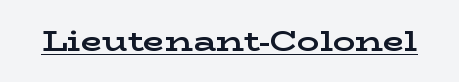
The image shows 28 px bold, wide serif type, upright; set normal letter spacing, underlined; low stroke contrast and a medium x-height.
